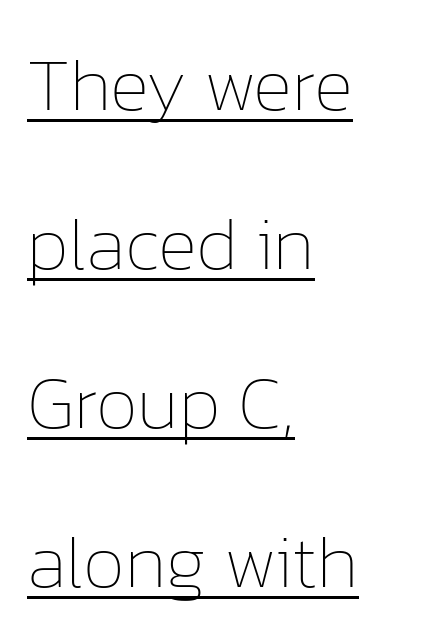
Each line starts at the same left margin while the right side varies. The passage shown is typed in a proportional face where columns would drift. Letters have the restrained weight of plain body copy at most. Nothing unusual about the tracking: characters are spaced as the font intends. The glyphs are accompanied by a horizontal stroke just below them. Style check: upright.
